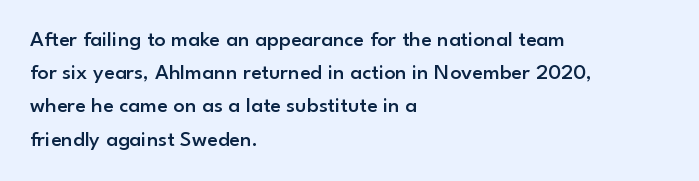
Q: Is the text bold? A: Semi-bold.
Q: Is the text italic (slanted)? A: No, it is upright.
Q: Is the text underlined? A: No.
Q: How is the paragraph aligned? A: Left-aligned.
Q: Is the spacing between letters normal or unusually wide? A: Normal.
Q: Is the spacing between lines tight, normal or loose? A: Normal.
